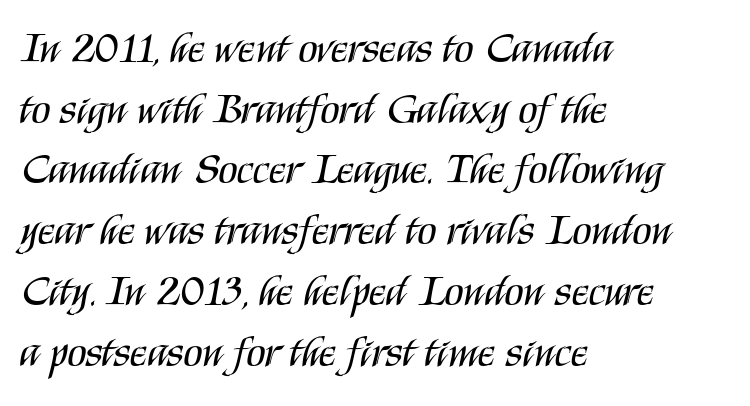
{"serif": "no", "bold": "no", "weight": "regular", "width": "condensed", "stroke_contrast": "medium", "x_height": "large", "monospaced": "no", "underline": "no", "align": "left", "line_spacing": "normal", "line_spacing_ratio": 1.38, "letter_spacing": "normal", "letter_spacing_em": 0.0, "glyph_px": 44}
